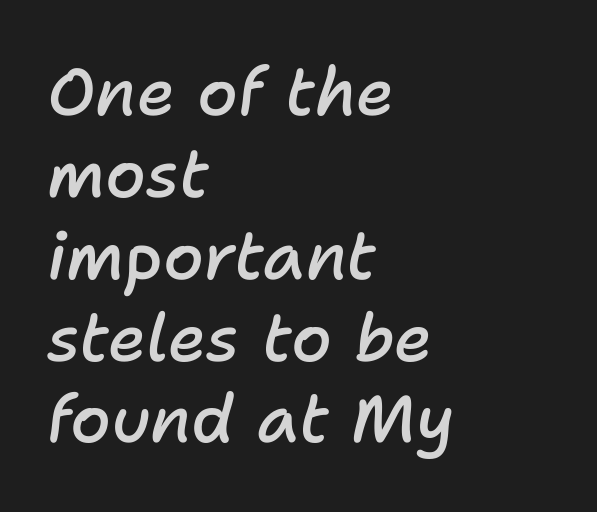
Q: Is the text bold? A: Semi-bold.
Q: Is the text italic (slanted)? A: Yes, it leans right by about 11 degrees.
Q: Is the text underlined? A: No.
Q: How is the paragraph aligned? A: Left-aligned.
Q: Is the spacing between letters normal or unusually wide? A: Normal.
Q: Width (condensed, normal, or wide)? A: Normal.
Q: Stroke contrast? A: Low.
Q: x-height? A: Medium.
Q: Monospaced? A: No.
